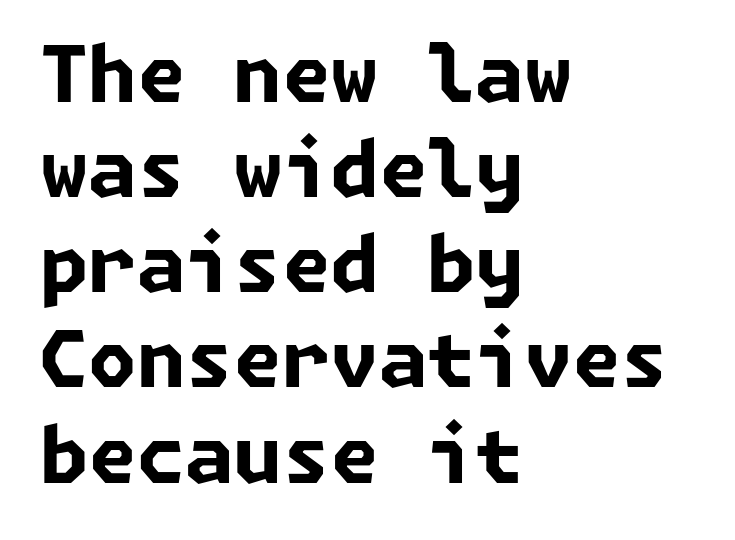
The image shows 78 px bold sans-serif type; set left-aligned, line spacing 1.22x, normal letter spacing, not underlined; low stroke contrast and a medium x-height.
